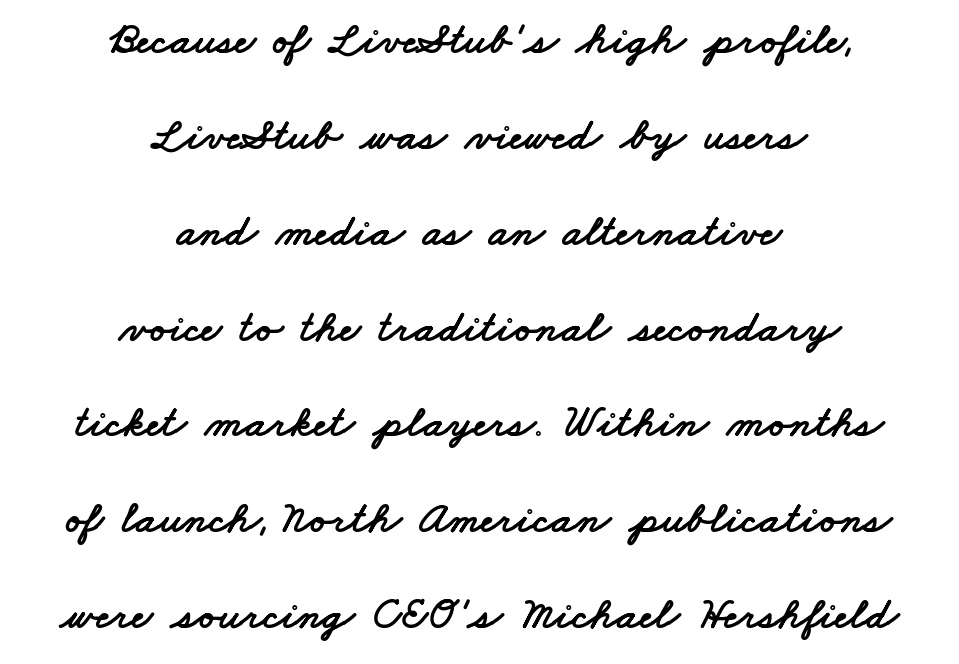
Students, observe: this is what heavily led, spacious text looks like. The lines are quadded center. These lines keep a tight, regular rhythm from letter to letter. Font category for this specimen: sans-serif.
